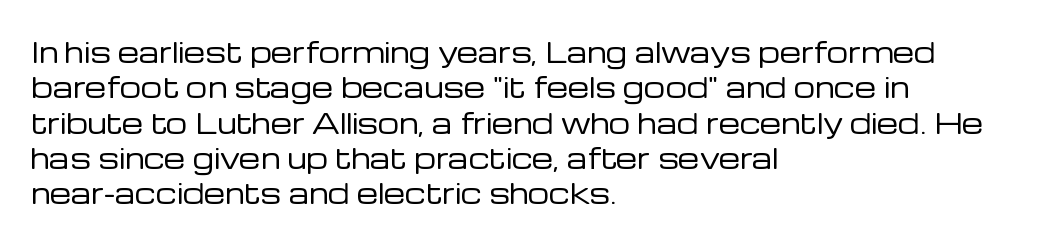
The image shows 27 px text type, upright; set left-aligned, normal line spacing (1.31x), normal letter spacing, not underlined.
